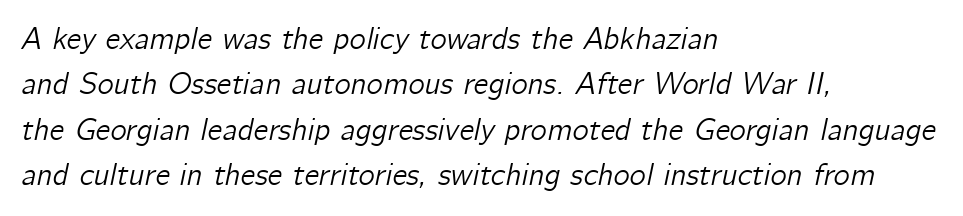
Notice how the passage keeps a crisp vertical edge on the left only. The letters are slanted; this is an italic face. Lines of text with bare space underneath. Line spacing here is normal. Characters follow at the spacing the type designer built in. The letters advance in unequal steps, a hallmark of proportional type.
